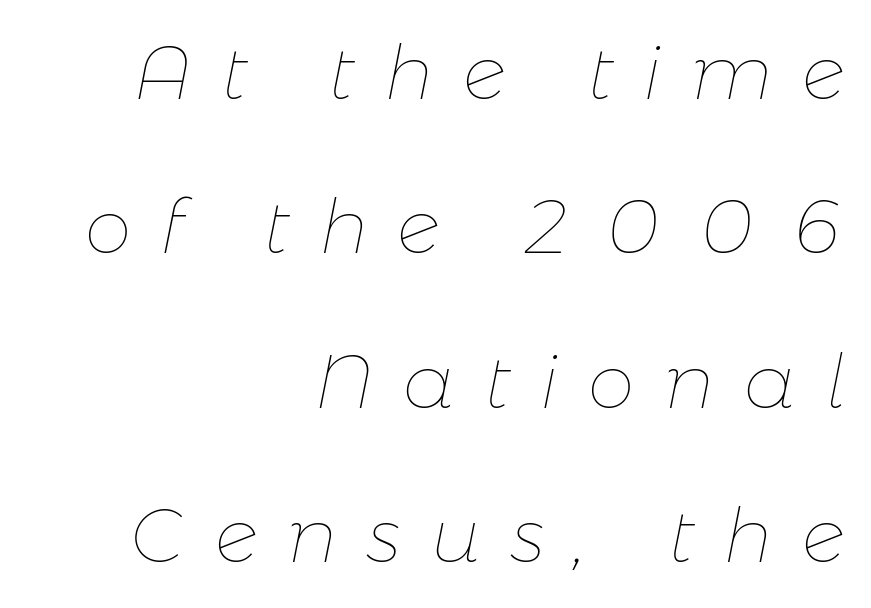
The image shows 75 px thin type, italic (leaning right); set right-aligned, loose line spacing (2.06x), unusually wide letter spacing (+0.4 em), not underlined; low stroke contrast and a medium x-height.
